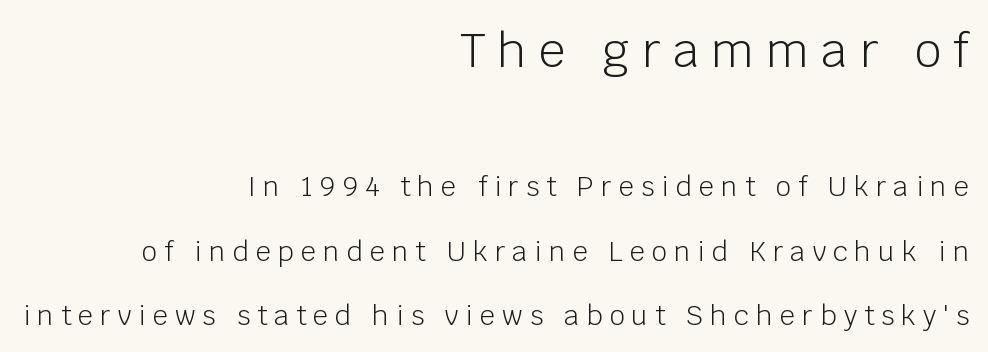
Q: Is the text bold? A: No.
Q: Is the text italic (slanted)? A: No, it is upright.
Q: Is the typeface a serif or a sans-serif typeface? A: Sans-serif.
Q: Is the text underlined? A: No.
Q: How is the paragraph aligned? A: Right-aligned.
Q: Is the spacing between letters normal or unusually wide? A: Unusually wide.
Q: Is the spacing between lines tight, normal or loose? A: Loose.
Q: Which block of text is set in a larger size, the first (top) or the second (bottom)? A: The first (top) one.
Q: Width (condensed, normal, or wide)? A: Normal.
Q: Stroke contrast? A: Low.
Q: x-height? A: Large.
Q: Monospaced? A: No.
